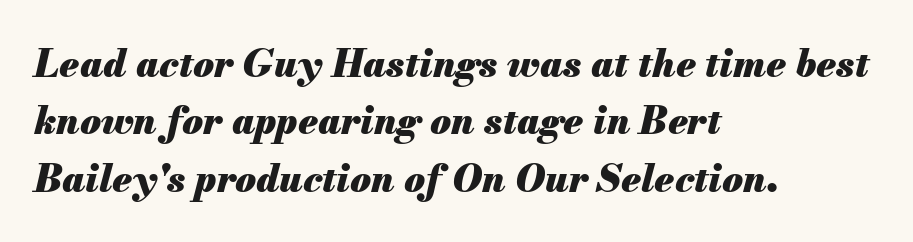
{"italic": "yes", "lean": "right", "slant_degrees": 13, "bold": "yes", "weight": "heavy", "width": "normal", "stroke_contrast": "medium", "x_height": "small", "monospaced": "no", "underline": "no", "align": "left", "line_spacing": "normal", "line_spacing_ratio": 1.51, "letter_spacing": "normal", "letter_spacing_em": 0.0, "glyph_px": 38}
